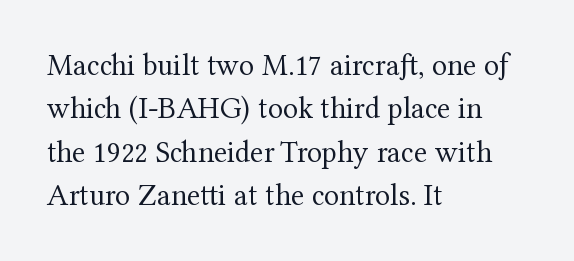
The image shows 31 px regular-weight serif type, upright; set left-aligned, normal line spacing (1.4x), normal letter spacing, not underlined; medium stroke contrast and a medium x-height.
